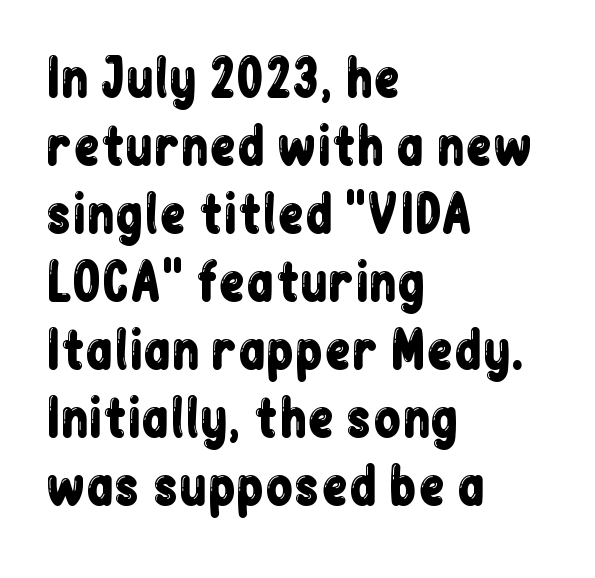
{"serif": "no", "italic": "no", "width": "condensed", "stroke_contrast": "low", "x_height": "medium", "monospaced": "no", "underline": "no", "align": "left", "line_spacing": "normal", "line_spacing_ratio": 1.36, "letter_spacing": "normal", "letter_spacing_em": 0.0, "glyph_px": 50}
